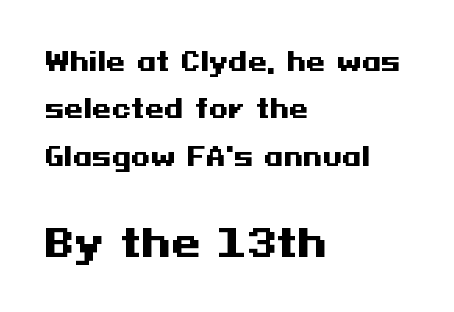
The words here are not underlined. Visually, the bottom section dominates because its glyphs are scaled up. This rendering leaves character spacing at its baseline value. The letters stand upright; this is a roman face.
